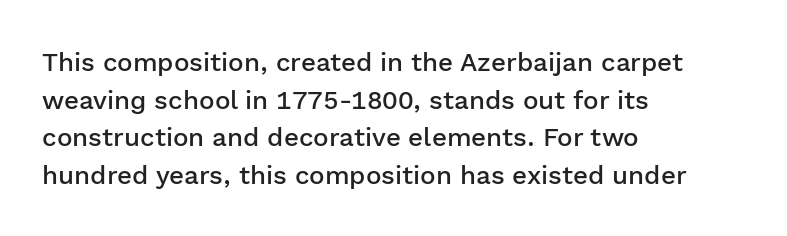
Reading down the column, the eye jumps a familiar distance to each next line. How are the letters spaced? Ordinarily, with no added tracking. The text block is weighted toward the left margin, trailing off unevenly rightward. The letters stand upright; this is a roman face.
